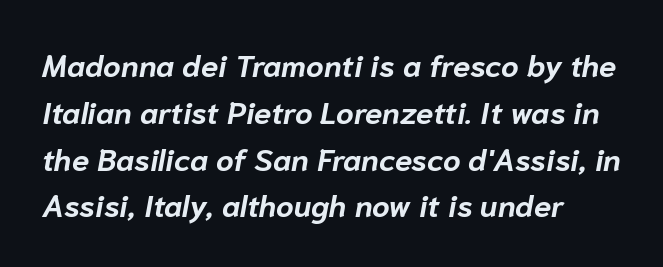
Q: Is the text bold? A: Yes.
Q: Is the text italic (slanted)? A: Yes, it leans right by about 10 degrees.
Q: Is the text underlined? A: No.
Q: Is the spacing between letters normal or unusually wide? A: Normal.
Q: Is the spacing between lines tight, normal or loose? A: Normal.
Q: Width (condensed, normal, or wide)? A: Normal.
Q: Stroke contrast? A: Low.
Q: x-height? A: Medium.
Q: Monospaced? A: No.
